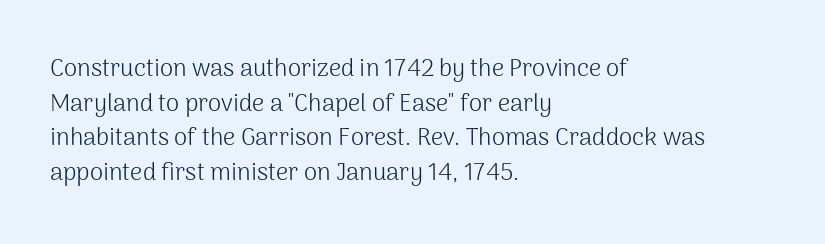
Q: Is the text bold? A: No.
Q: Is the text italic (slanted)? A: No, it is upright.
Q: Is the text underlined? A: No.
Q: How is the paragraph aligned? A: Left-aligned.
Q: Is the spacing between letters normal or unusually wide? A: Normal.
Q: Is the spacing between lines tight, normal or loose? A: Normal.
